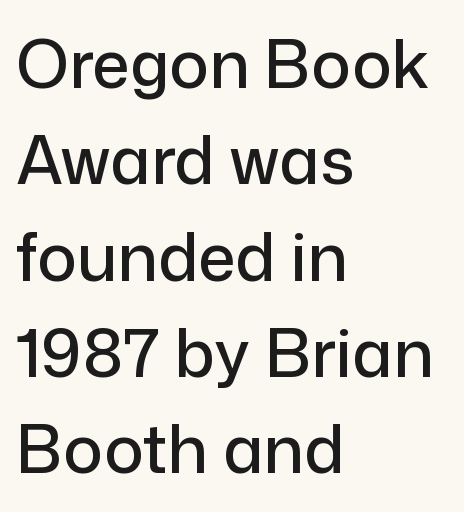
{"serif": "no", "italic": "no", "width": "normal", "stroke_contrast": "low", "x_height": "medium", "monospaced": "no", "underline": "no", "align": "left", "line_spacing": "normal", "line_spacing_ratio": 1.46, "letter_spacing": "normal", "letter_spacing_em": 0.0, "glyph_px": 66}
